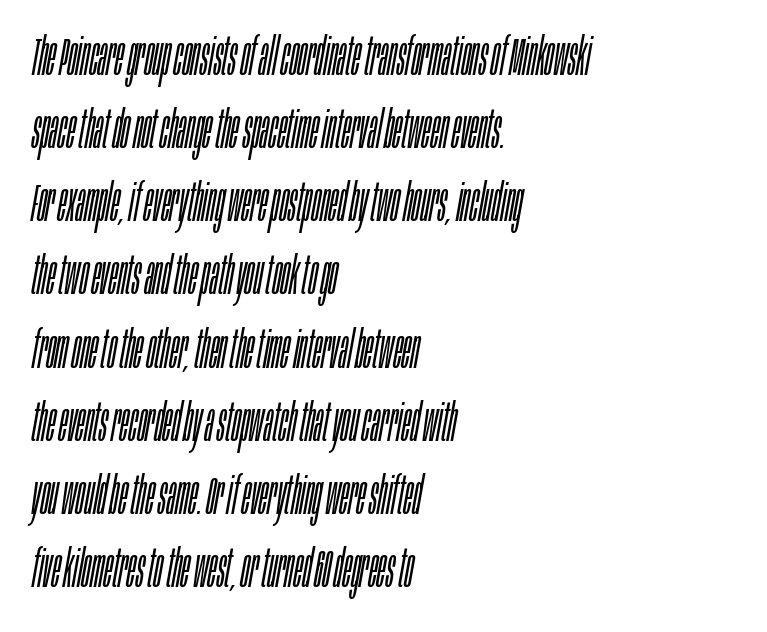
The image shows 53 px light, condensed type, italic (leaning right); set left-aligned, normal line spacing (1.38x), normal letter spacing, not underlined; low stroke contrast and a large x-height.
